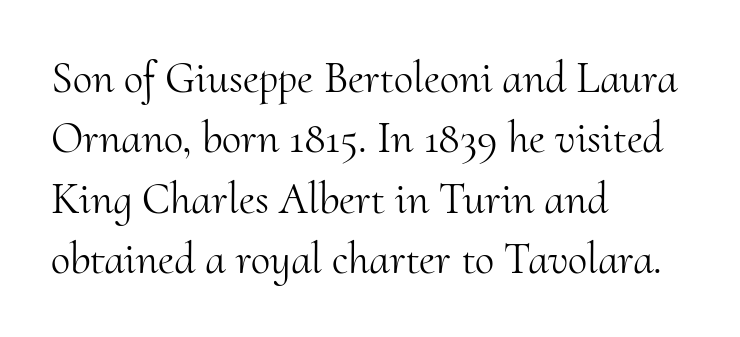
Q: Is the text bold? A: No.
Q: Is the text italic (slanted)? A: No, it is upright.
Q: Is the typeface a serif or a sans-serif typeface? A: Serif.
Q: Is the text underlined? A: No.
Q: How is the paragraph aligned? A: Left-aligned.
Q: Is the spacing between letters normal or unusually wide? A: Normal.
Q: Is the spacing between lines tight, normal or loose? A: Normal.
Q: Width (condensed, normal, or wide)? A: Normal.
Q: Stroke contrast? A: Medium.
Q: x-height? A: Small.
Q: Monospaced? A: No.
